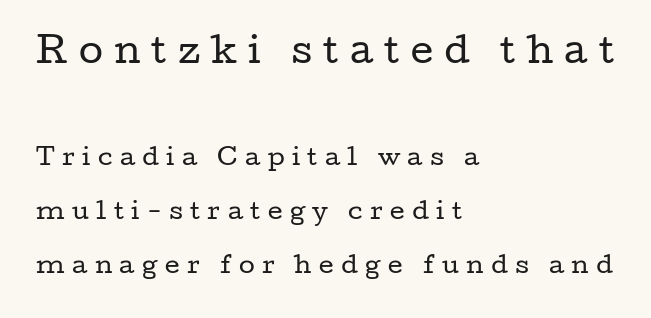
Q: Is the text bold? A: No.
Q: Is the text italic (slanted)? A: No, it is upright.
Q: Is the typeface a serif or a sans-serif typeface? A: Serif.
Q: Is the text underlined? A: No.
Q: How is the paragraph aligned? A: Left-aligned.
Q: Is the spacing between letters normal or unusually wide? A: Unusually wide.
Q: Is the spacing between lines tight, normal or loose? A: Loose.
Q: Which block of text is set in a larger size, the first (top) or the second (bottom)? A: The first (top) one.
Q: Width (condensed, normal, or wide)? A: Wide.
Q: Stroke contrast? A: Low.
Q: x-height? A: Medium.
Q: Monospaced? A: No.
